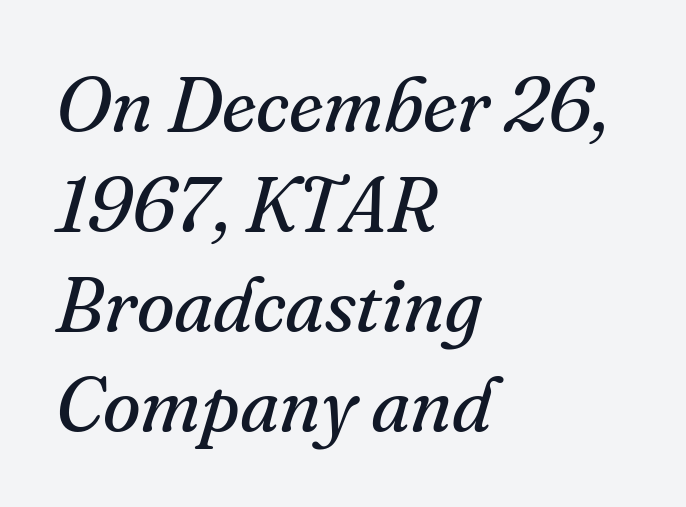
{"serif": "yes", "italic": "yes", "lean": "right", "slant_degrees": 16, "bold": "no", "weight": "regular", "width": "normal", "stroke_contrast": "medium", "x_height": "small", "monospaced": "no", "underline": "no", "align": "left", "line_spacing": "normal", "line_spacing_ratio": 1.3, "letter_spacing": "normal", "letter_spacing_em": 0.0, "glyph_px": 77}
